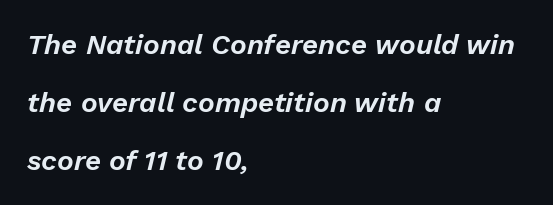
Underlining? Definitely not there. How are the letters spaced? Ordinarily, with no added tracking. This is oblique type, the kind used for emphasis or titles. Compared with typical paragraphs, the rows here are farther apart. These lines are set flush left with a ragged right edge.
